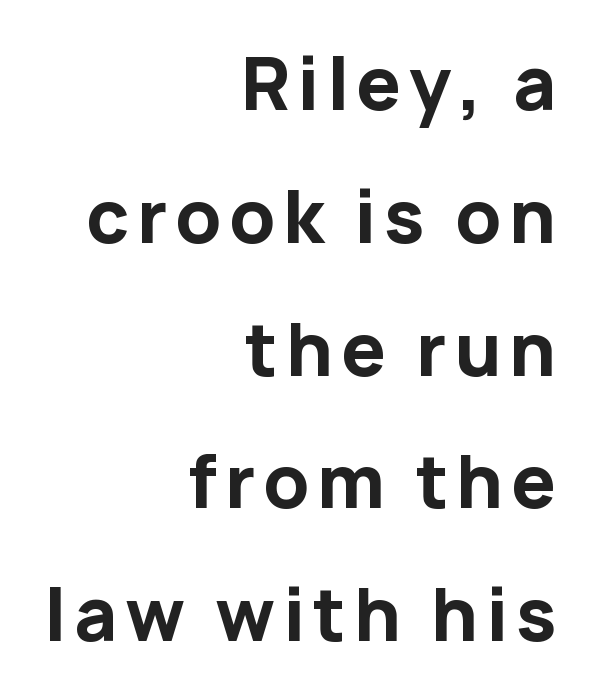
Q: Is the text bold? A: Yes.
Q: Is the text italic (slanted)? A: No, it is upright.
Q: Is the typeface a serif or a sans-serif typeface? A: Sans-serif.
Q: Is the text underlined? A: No.
Q: How is the paragraph aligned? A: Right-aligned.
Q: Width (condensed, normal, or wide)? A: Normal.
Q: Stroke contrast? A: Low.
Q: x-height? A: Medium.
Q: Monospaced? A: No.
